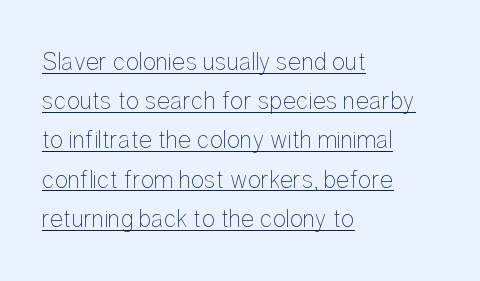
{"italic": "no", "bold": "no", "underline": "yes", "align": "left", "line_spacing": "normal", "line_spacing_ratio": 1.57, "letter_spacing": "normal", "letter_spacing_em": 0.0, "glyph_px": 25}
